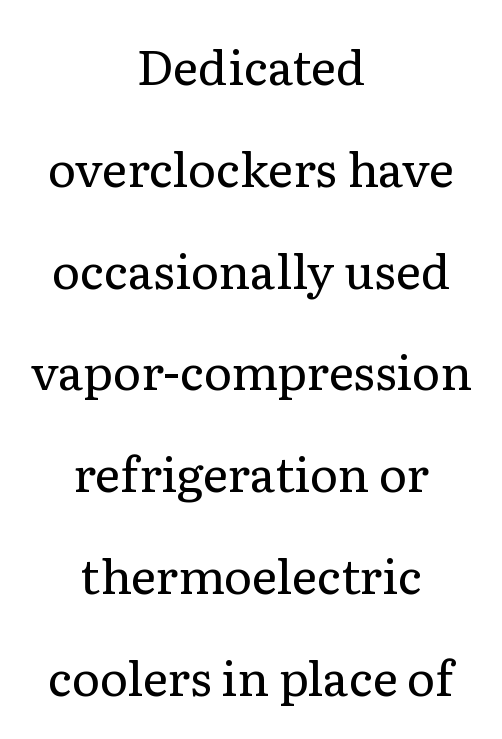
Compared with a flush-left layout, this one balances lines on the center instead. The typeface chosen for these lines features serifs. The typography opts for an upright posture over an oblique one. In terms of leading, this rendering errs on the spacious side. Weight: not bold — regular or lighter.
